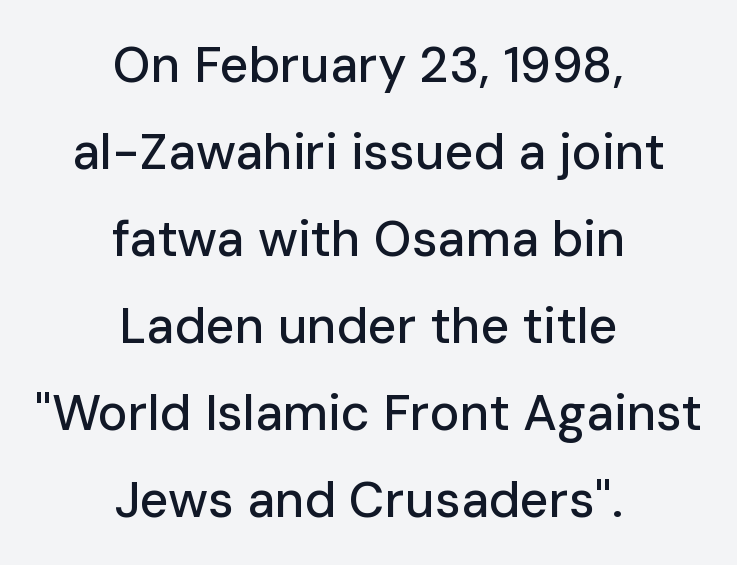
The letters stand straight up with perfectly vertical stems. Compared with a flush-left layout, this one balances lines on the center instead. Beneath every word, the page is bare. Regarding serifs, this sample does without them. A typesetter would call this zero additional tracking. Character widths vary here, with narrow letters taking less room than wide ones.
